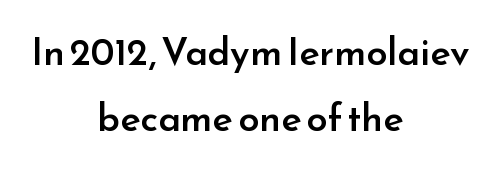
{"serif": "no", "italic": "no", "bold": "semi", "weight": "semibold", "width": "normal", "stroke_contrast": "low", "x_height": "small", "monospaced": "no", "underline": "no", "align": "center", "line_spacing_ratio": 1.74, "letter_spacing": "normal", "letter_spacing_em": 0.0, "glyph_px": 38}
